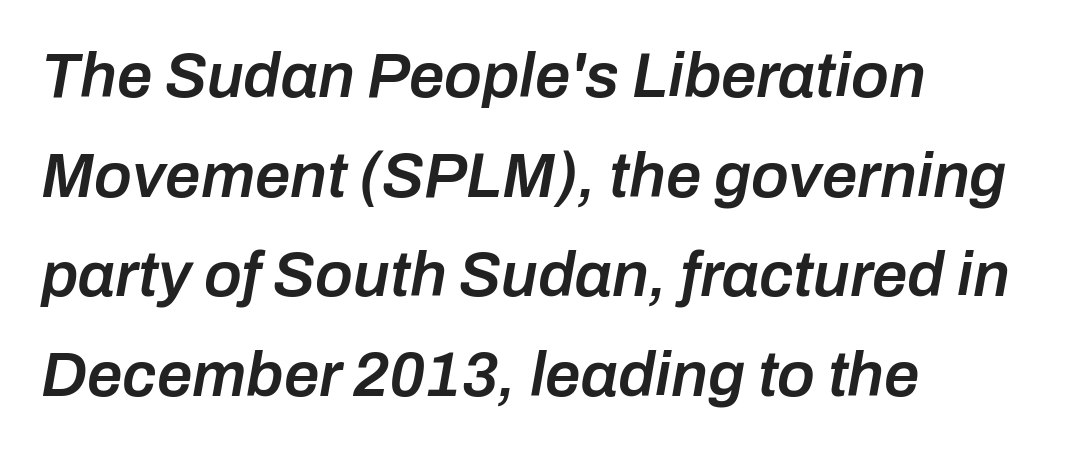
{"italic": "yes", "lean": "right", "slant_degrees": 10, "bold": "semi", "weight": "semibold", "width": "normal", "stroke_contrast": "low", "x_height": "medium", "monospaced": "no", "underline": "no", "align": "left", "line_spacing": "normal", "line_spacing_ratio": 1.58, "letter_spacing": "normal", "letter_spacing_em": 0.0, "glyph_px": 63}
